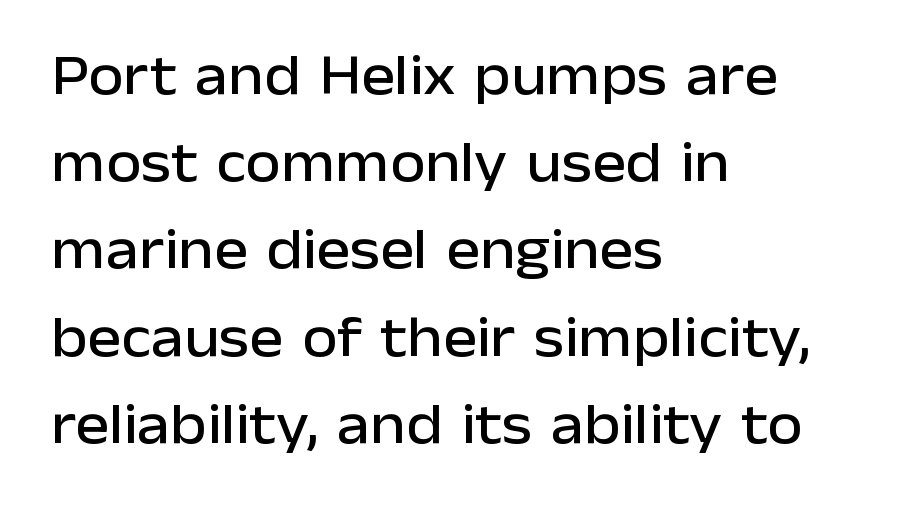
{"serif": "no", "italic": "no", "width": "normal", "stroke_contrast": "low", "x_height": "medium", "monospaced": "no", "underline": "no", "align": "left", "line_spacing": "normal", "line_spacing_ratio": 1.53, "letter_spacing": "normal", "letter_spacing_em": 0.0, "glyph_px": 57}
